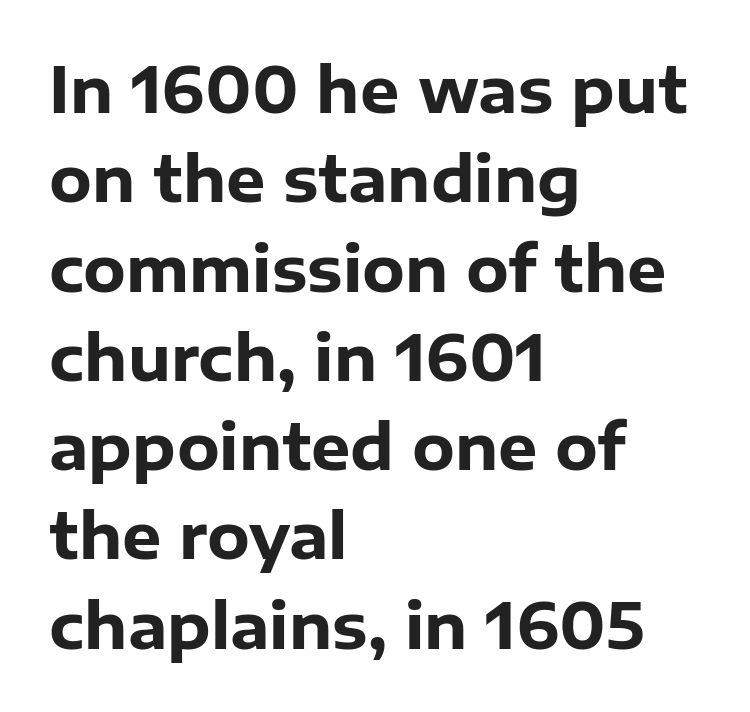
Upright lettering throughout. You could call the tracking neutral — neither tight nor loose. These lines are rendered in a variable-pitch font. Only glyphs here, with clear space below each row. Regarding serifs, this sample does without them.
